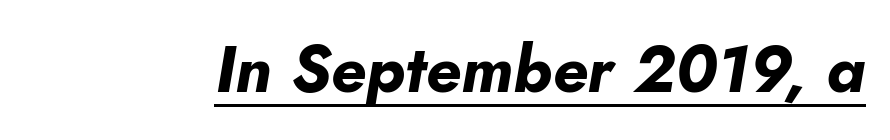
Students, observe the line beneath the letters — that is underlining. Think of a printed novel: that variable character pitch is what you see here. Strong, thick strokes mark this as bold type. Nobody touched the tracking dial on this one. A typesetter would mark this as italic.
